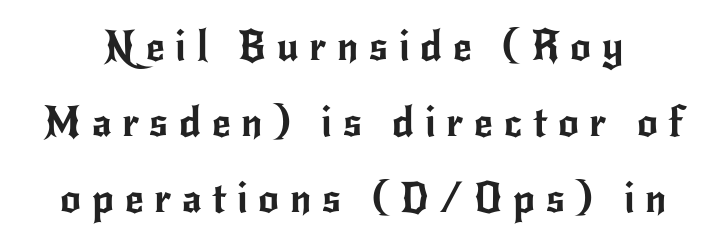
This is the regular roman posture of the typeface. A typesetter would label this face a sans. The passage shown is not underscored anywhere. Tracking here is generous; glyphs stand well apart from one another. The passage shown is typed in a proportional face where columns would drift.
